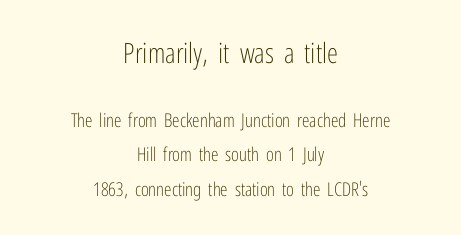
{"serif": "no", "italic": "no", "bold": "no", "weight": "light", "width": "condensed", "stroke_contrast": "low", "x_height": "medium", "monospaced": "no", "underline": "no", "align": "center", "line_spacing_ratio": 1.81, "letter_spacing": "normal", "letter_spacing_em": 0.0, "larger_block": "first", "size_ratio": 1.47, "glyph_px": 28}
